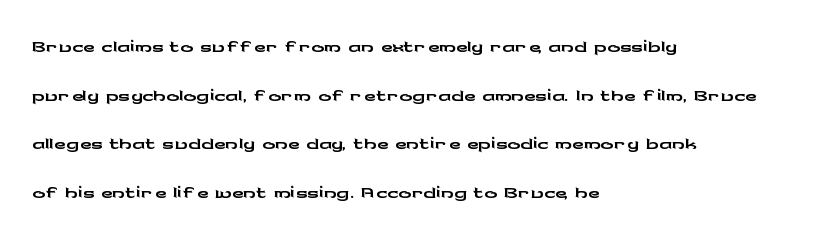
The image shows 32 px wide sans-serif type, upright; set left-aligned, normal line spacing (1.52x), normal letter spacing, not underlined; low stroke contrast and a medium x-height.
